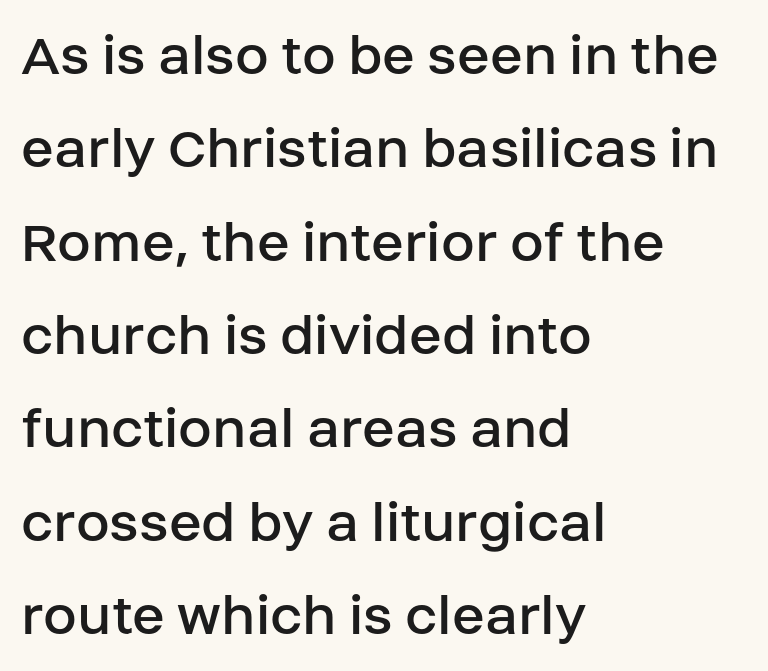
Q: Is the text bold? A: No.
Q: Is the text italic (slanted)? A: No, it is upright.
Q: Is the typeface a serif or a sans-serif typeface? A: Sans-serif.
Q: Is the text underlined? A: No.
Q: How is the paragraph aligned? A: Left-aligned.
Q: Is the spacing between letters normal or unusually wide? A: Normal.
Q: Is the spacing between lines tight, normal or loose? A: Normal.
Q: Width (condensed, normal, or wide)? A: Normal.
Q: Stroke contrast? A: Low.
Q: x-height? A: Large.
Q: Monospaced? A: No.
